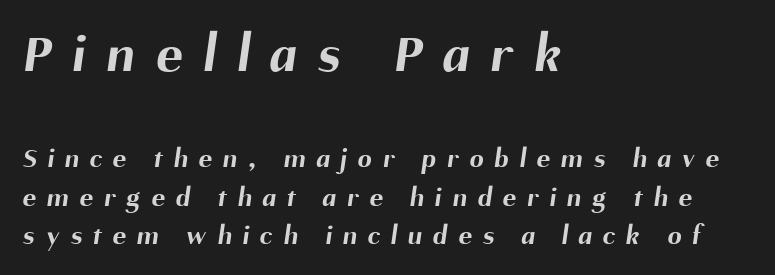
The ragged edge is on the right, which tells us the setting is flush left. Which of the two is more prominent by size? The first, at the top. Regarding leading, the lines here are spaced in the standard way. Glyph-to-glyph distance is far greater than everyday printed text.
